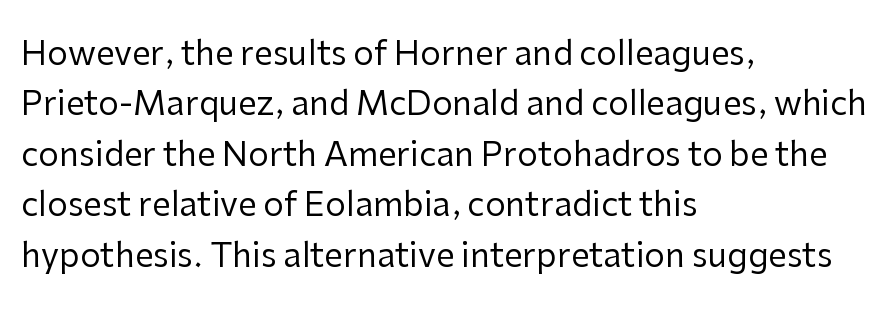
Q: Is the text bold? A: No.
Q: Is the text italic (slanted)? A: No, it is upright.
Q: Is the typeface a serif or a sans-serif typeface? A: Sans-serif.
Q: Is the text underlined? A: No.
Q: How is the paragraph aligned? A: Left-aligned.
Q: Is the spacing between letters normal or unusually wide? A: Normal.
Q: Is the spacing between lines tight, normal or loose? A: Normal.
Q: Width (condensed, normal, or wide)? A: Normal.
Q: Stroke contrast? A: Low.
Q: x-height? A: Medium.
Q: Monospaced? A: No.
